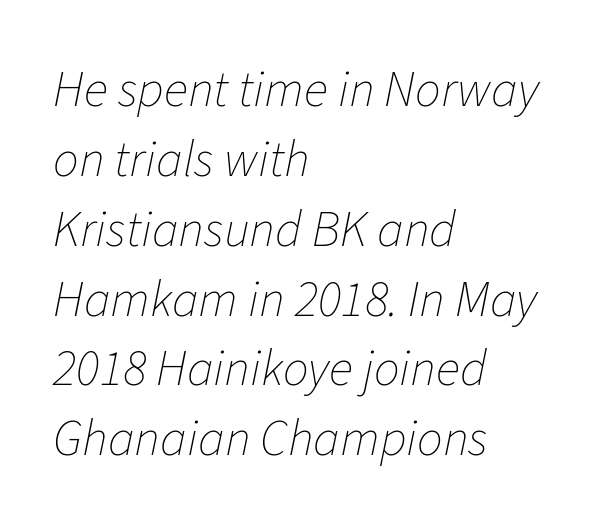
{"italic": "yes", "lean": "right", "slant_degrees": 11, "bold": "no", "weight": "thin", "width": "normal", "stroke_contrast": "low", "x_height": "medium", "monospaced": "no", "underline": "no", "align": "left", "line_spacing": "normal", "line_spacing_ratio": 1.37, "letter_spacing": "normal", "letter_spacing_em": 0.0, "glyph_px": 51}
